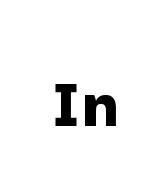
{"serif": "no", "italic": "no", "bold": "yes", "weight": "bold", "width": "normal", "stroke_contrast": "low", "x_height": "medium", "monospaced": "no", "underline": "no", "letter_spacing": "normal", "letter_spacing_em": 0.0, "glyph_px": 74}
